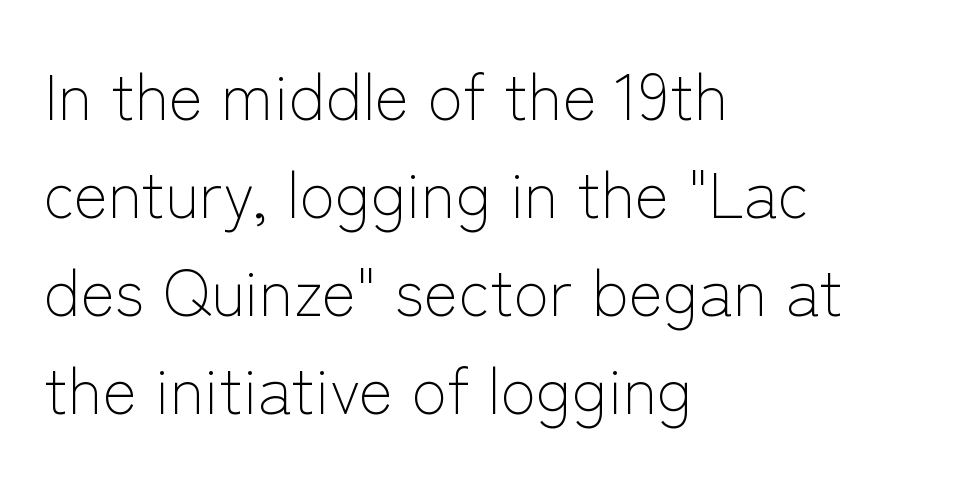
The image shows 65 px light sans-serif type, upright; set left-aligned, normal line spacing (1.51x), normal letter spacing, not underlined; low stroke contrast and a medium x-height.
